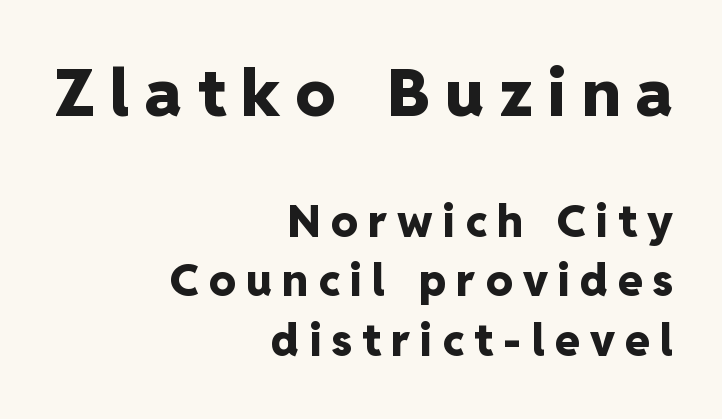
The image shows 66 px heavy sans-serif type, upright; set right-aligned, normal line spacing (1.36x), unusually wide letter spacing (+0.24 em), not underlined; the first (top) block is 1.5x larger; low stroke contrast and a medium x-height.
